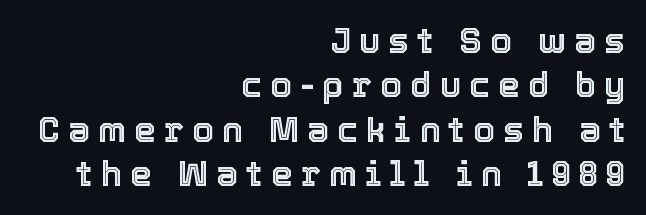
The image shows 35 px text type, upright; set right-aligned, normal line spacing (1.27x), unusually wide letter spacing (+0.23 em), not underlined; a medium x-height.
